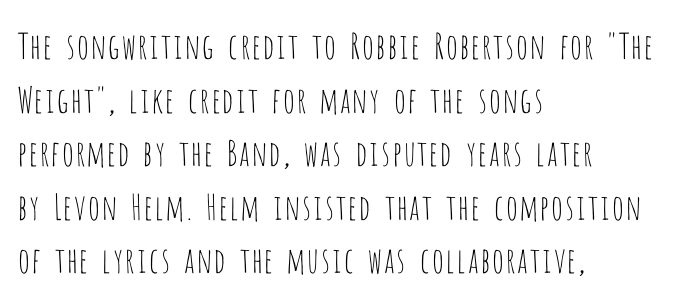
Q: Is the text bold? A: No.
Q: Is the text italic (slanted)? A: No, it is upright.
Q: Is the typeface a serif or a sans-serif typeface? A: Sans-serif.
Q: Is the text underlined? A: No.
Q: How is the paragraph aligned? A: Left-aligned.
Q: Is the spacing between letters normal or unusually wide? A: Normal.
Q: Is the spacing between lines tight, normal or loose? A: Normal.
Q: Width (condensed, normal, or wide)? A: Condensed.
Q: Stroke contrast? A: Low.
Q: x-height? A: Large.
Q: Monospaced? A: No.
